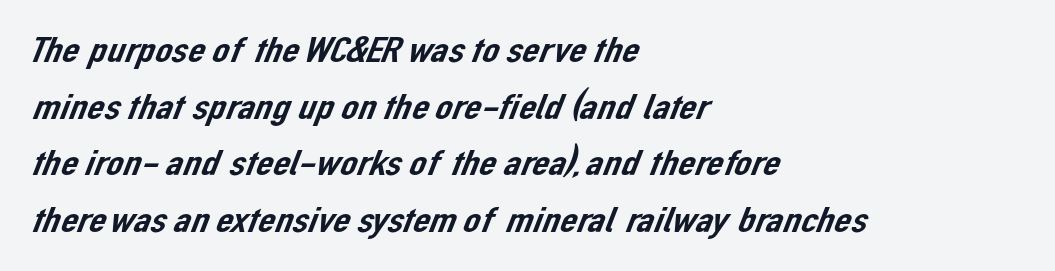
{"serif": "no", "width": "normal", "stroke_contrast": "low", "x_height": "medium", "monospaced": "no", "underline": "no", "align": "left", "line_spacing": "normal", "line_spacing_ratio": 1.49, "letter_spacing": "normal", "letter_spacing_em": 0.0, "glyph_px": 38}
